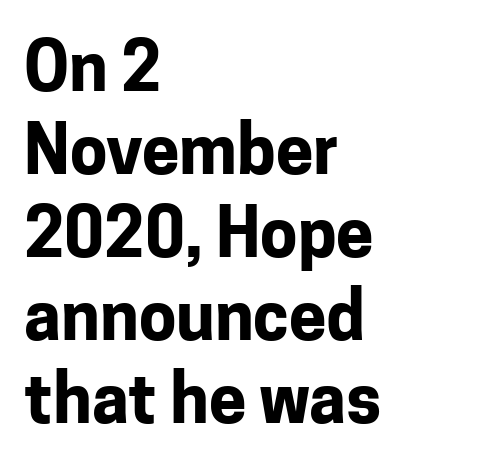
{"serif": "no", "italic": "no", "bold": "yes", "weight": "bold", "width": "normal", "stroke_contrast": "low", "x_height": "medium", "monospaced": "no", "underline": "no", "align": "left", "line_spacing_ratio": 1.24, "letter_spacing": "normal", "letter_spacing_em": 0.0, "glyph_px": 67}
